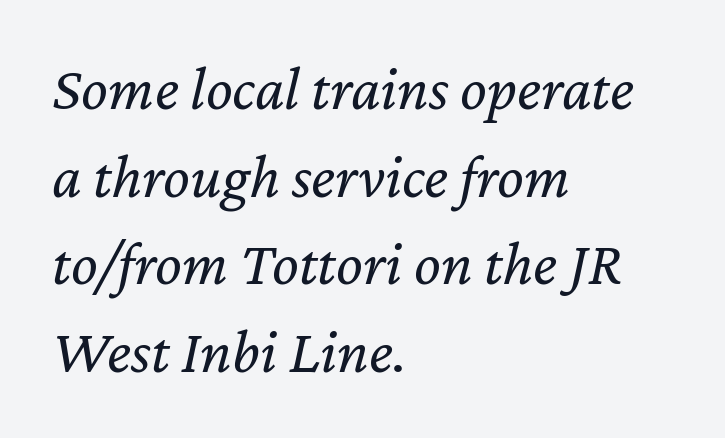
No heavy texture on the line: the type isn't bold. Alignment: flush left. These lines are rendered in a variable-pitch font. A normal amount of white space separates one row of letters from the next. Notice how the stems are inclined rather than vertical — that's the hallmark of italics.
